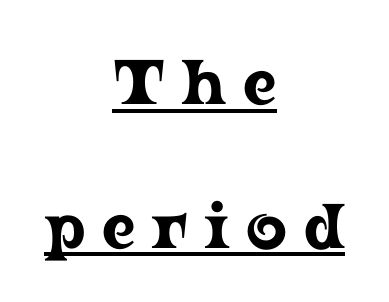
Rendered with straight, roman letterforms. Character widths vary here, with narrow letters taking less room than wide ones. Is the letter spacing exaggerated? Yes — the characters are pushed far apart. In terms of letterform style, serifs are clearly present. Compared with a flush-left layout, this one balances lines on the center instead.
